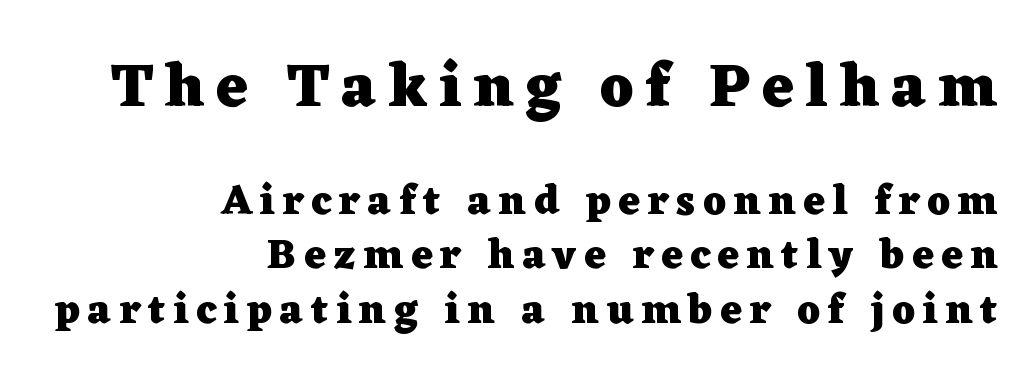
Q: Is the text bold? A: Yes.
Q: Is the text italic (slanted)? A: No, it is upright.
Q: Is the typeface a serif or a sans-serif typeface? A: Serif.
Q: Is the text underlined? A: No.
Q: How is the paragraph aligned? A: Right-aligned.
Q: Is the spacing between lines tight, normal or loose? A: Normal.
Q: Which block of text is set in a larger size, the first (top) or the second (bottom)? A: The first (top) one.
Q: Width (condensed, normal, or wide)? A: Wide.
Q: Stroke contrast? A: Low.
Q: x-height? A: Medium.
Q: Monospaced? A: No.
